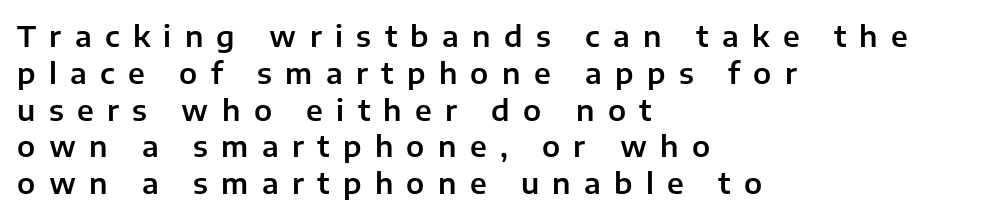
Q: Is the text italic (slanted)? A: No, it is upright.
Q: Is the typeface a serif or a sans-serif typeface? A: Sans-serif.
Q: Is the text underlined? A: No.
Q: How is the paragraph aligned? A: Left-aligned.
Q: Is the spacing between letters normal or unusually wide? A: Unusually wide.
Q: Is the spacing between lines tight, normal or loose? A: Normal.
Q: Width (condensed, normal, or wide)? A: Normal.
Q: Stroke contrast? A: Low.
Q: x-height? A: Medium.
Q: Monospaced? A: No.
